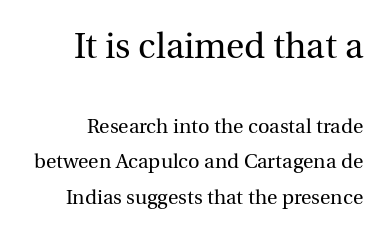
The image shows 35 px regular-weight serif type, upright; set line spacing 1.77x, normal letter spacing, not underlined; the first (top) block is 1.75x larger; a medium x-height.
